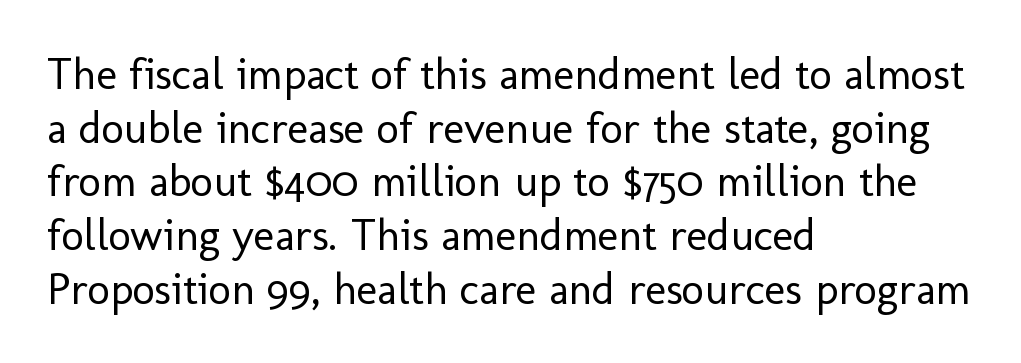
Q: Is the text bold? A: No.
Q: Is the text italic (slanted)? A: No, it is upright.
Q: Is the typeface a serif or a sans-serif typeface? A: Sans-serif.
Q: Is the text underlined? A: No.
Q: How is the paragraph aligned? A: Left-aligned.
Q: Is the spacing between letters normal or unusually wide? A: Normal.
Q: Width (condensed, normal, or wide)? A: Normal.
Q: Stroke contrast? A: Low.
Q: x-height? A: Medium.
Q: Monospaced? A: No.
